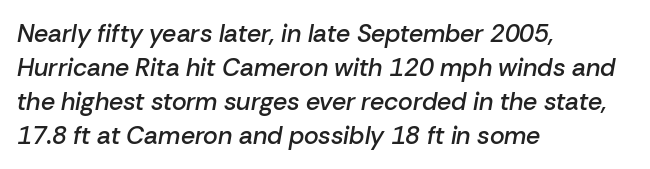
The image shows 25 px text type, italic (leaning right); set left-aligned, normal line spacing (1.36x), normal letter spacing, not underlined.
